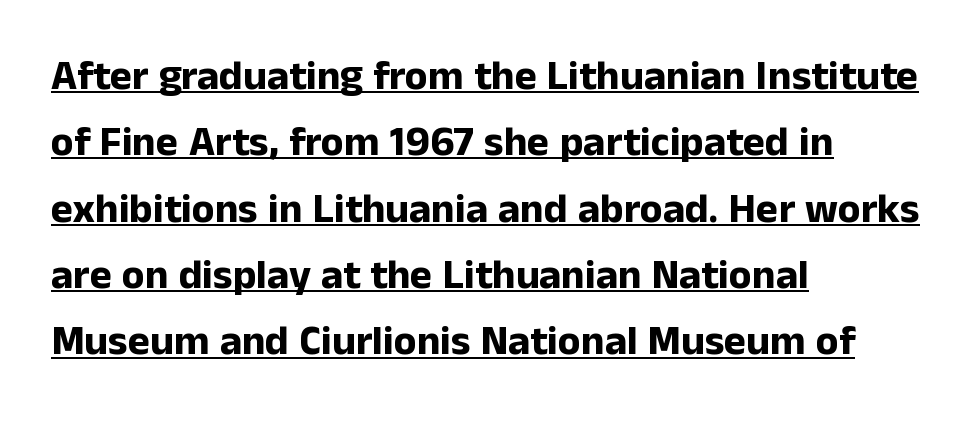
Students, note that the glyphs here touch the page at normal intervals. These lines are rendered in a variable-pitch font. Typographically, this falls in the sans-serif category. The typesetter has applied underlining to the passage shown.
